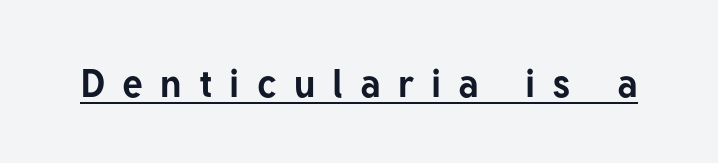
You can tell from the bare stems that sans-serif type was used. Italic: no, the glyphs are upright roman. The typesetter has applied underlining to the passage shown. The font is running at its bold setting. This sample has the flowing, uneven cadence of proportional lettering. The letterforms stand isolated, each surrounded by extra space.
